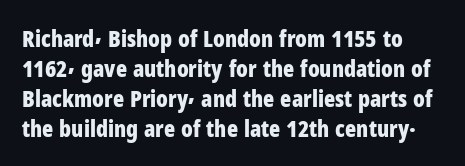
{"italic": "no", "bold": "yes", "underline": "no", "line_spacing": "normal", "line_spacing_ratio": 1.3, "letter_spacing": "normal", "letter_spacing_em": 0.0, "glyph_px": 23}
